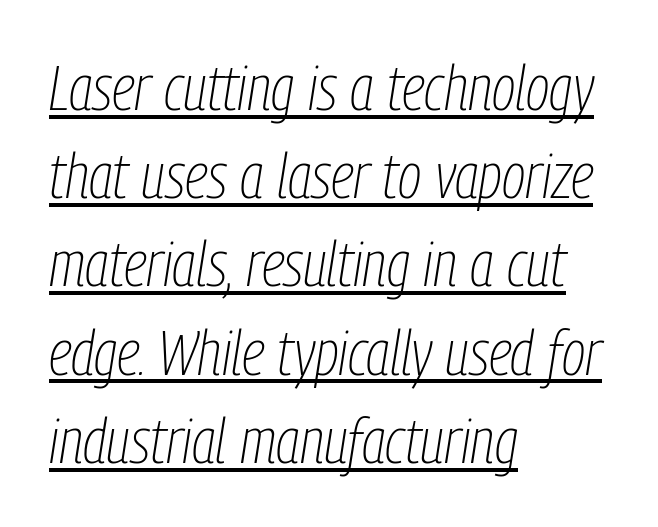
Q: Is the text bold? A: No.
Q: Is the text italic (slanted)? A: Yes, it leans right by about 9 degrees.
Q: Is the text underlined? A: Yes.
Q: How is the paragraph aligned? A: Left-aligned.
Q: Is the spacing between letters normal or unusually wide? A: Normal.
Q: Is the spacing between lines tight, normal or loose? A: Normal.
Q: Width (condensed, normal, or wide)? A: Condensed.
Q: Stroke contrast? A: Low.
Q: x-height? A: Medium.
Q: Monospaced? A: No.
